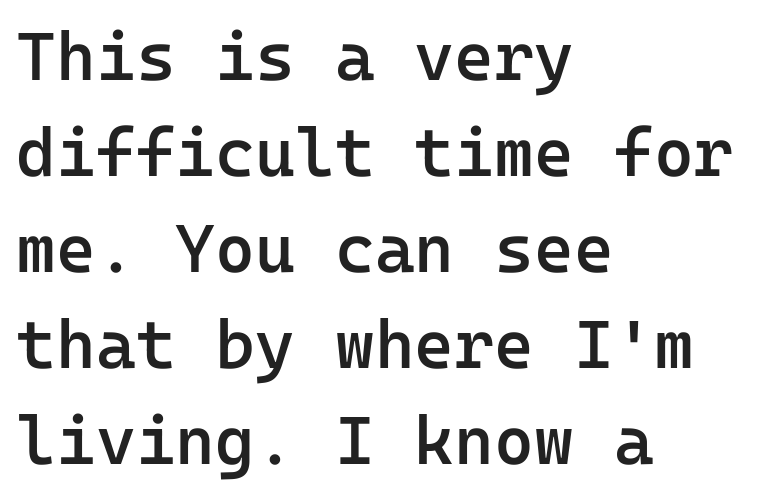
Q: Is the text bold? A: Semi-bold.
Q: Is the text italic (slanted)? A: No, it is upright.
Q: Is the typeface a serif or a sans-serif typeface? A: Sans-serif.
Q: Is the text underlined? A: No.
Q: How is the paragraph aligned? A: Left-aligned.
Q: Is the spacing between letters normal or unusually wide? A: Normal.
Q: Is the spacing between lines tight, normal or loose? A: Normal.
Q: Width (condensed, normal, or wide)? A: Normal.
Q: Stroke contrast? A: Low.
Q: x-height? A: Medium.
Q: Monospaced? A: Yes.
